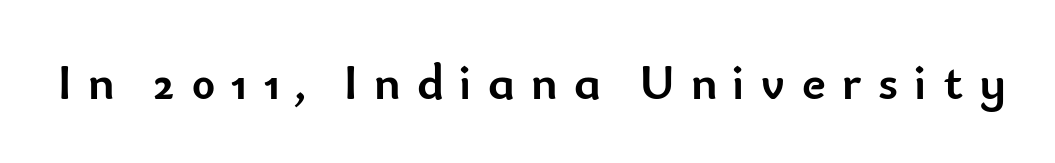
Q: Is the text bold? A: Yes.
Q: Is the text italic (slanted)? A: No, it is upright.
Q: Is the typeface a serif or a sans-serif typeface? A: Sans-serif.
Q: Is the text underlined? A: No.
Q: Is the spacing between letters normal or unusually wide? A: Unusually wide.
Q: Width (condensed, normal, or wide)? A: Normal.
Q: Stroke contrast? A: Low.
Q: x-height? A: Small.
Q: Monospaced? A: No.
